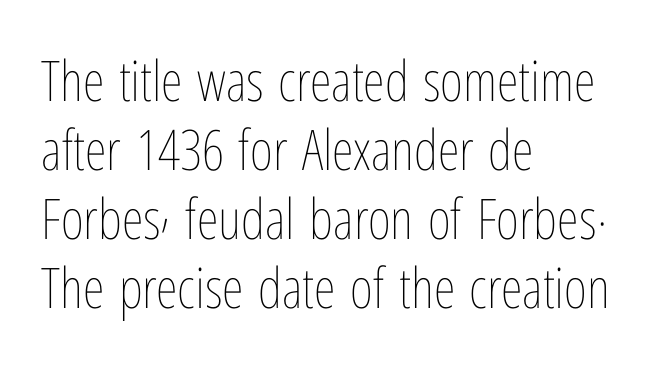
Q: Is the text bold? A: No.
Q: Is the text italic (slanted)? A: No, it is upright.
Q: Is the text underlined? A: No.
Q: How is the paragraph aligned? A: Left-aligned.
Q: Is the spacing between letters normal or unusually wide? A: Normal.
Q: Width (condensed, normal, or wide)? A: Condensed.
Q: Stroke contrast? A: Low.
Q: x-height? A: Medium.
Q: Monospaced? A: No.
